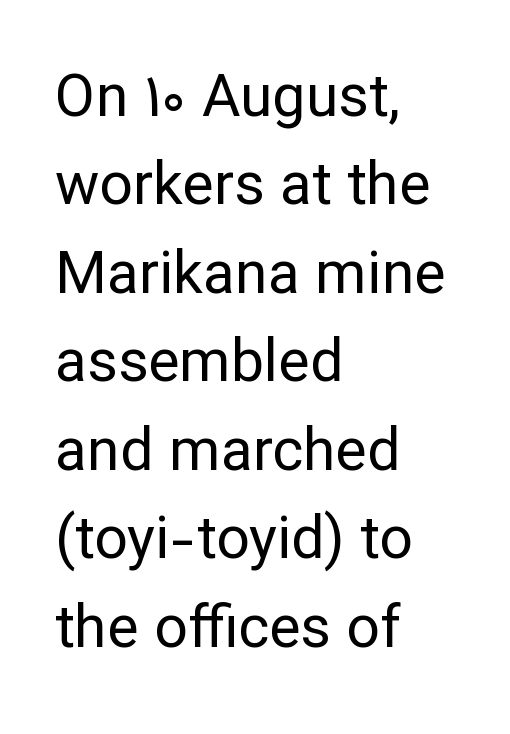
{"serif": "no", "italic": "no", "bold": "no", "weight": "regular", "width": "normal", "stroke_contrast": "low", "x_height": "medium", "monospaced": "no", "underline": "no", "align": "left", "line_spacing": "normal", "line_spacing_ratio": 1.5, "letter_spacing": "normal", "letter_spacing_em": 0.0, "glyph_px": 59}
